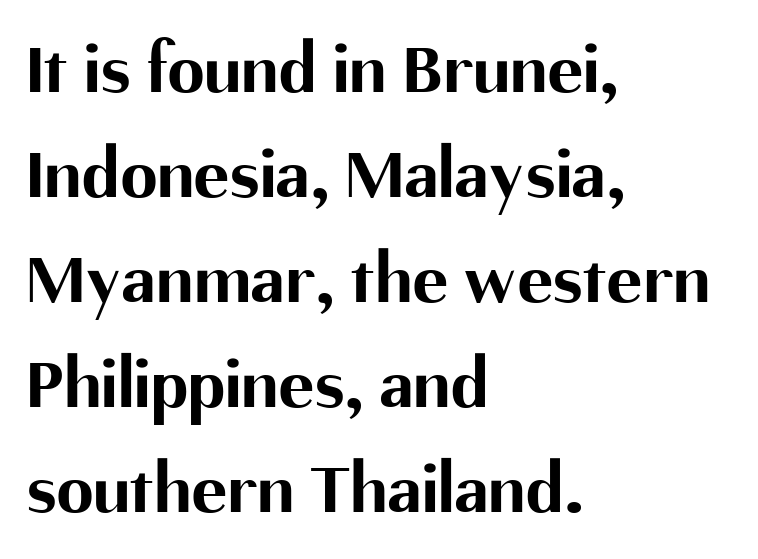
Q: Is the text bold? A: Yes.
Q: Is the text italic (slanted)? A: No, it is upright.
Q: Is the typeface a serif or a sans-serif typeface? A: Sans-serif.
Q: Is the text underlined? A: No.
Q: How is the paragraph aligned? A: Left-aligned.
Q: Is the spacing between letters normal or unusually wide? A: Normal.
Q: Is the spacing between lines tight, normal or loose? A: Normal.
Q: Width (condensed, normal, or wide)? A: Normal.
Q: Stroke contrast? A: Medium.
Q: x-height? A: Medium.
Q: Monospaced? A: No.
